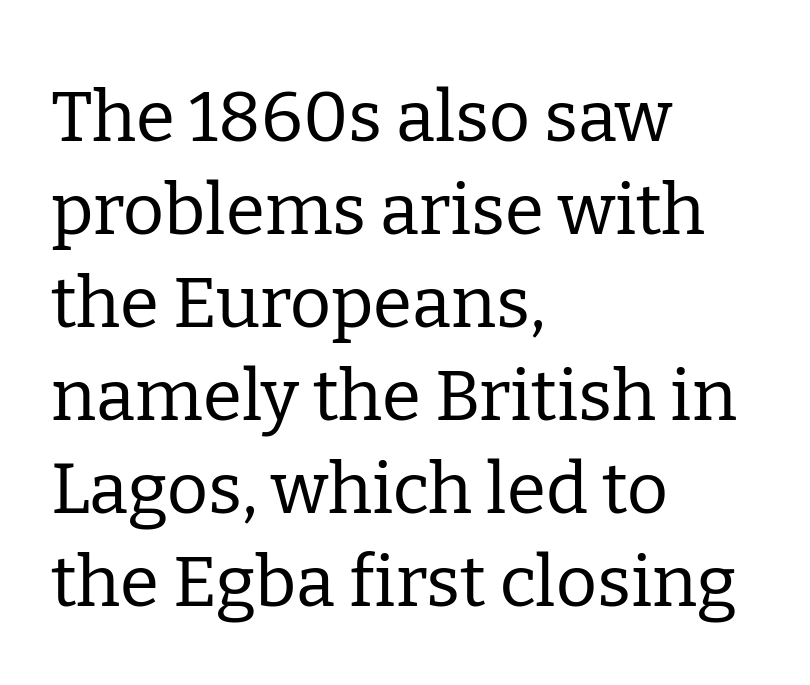
{"serif": "yes", "italic": "no", "bold": "no", "weight": "regular", "width": "normal", "stroke_contrast": "low", "x_height": "medium", "monospaced": "no", "underline": "no", "align": "left", "line_spacing": "normal", "line_spacing_ratio": 1.31, "letter_spacing": "normal", "letter_spacing_em": 0.0, "glyph_px": 71}
